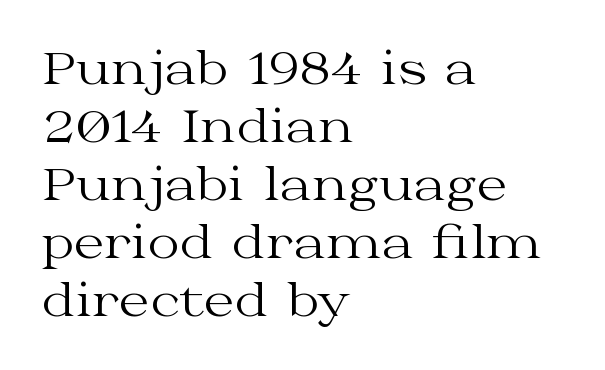
The image shows 44 px regular-weight, wide serif type, upright; set left-aligned, normal line spacing (1.32x), normal letter spacing, not underlined; medium stroke contrast and a medium x-height.
